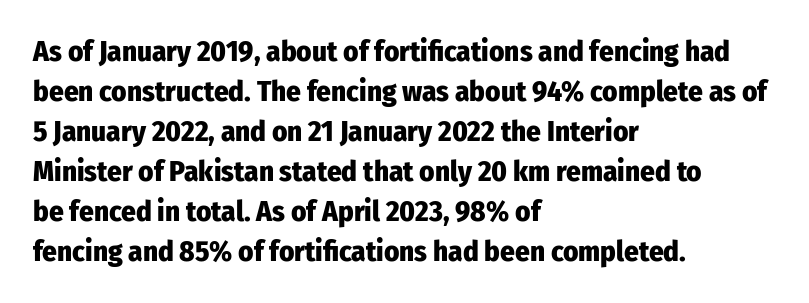
The image shows 29 px heavy, condensed sans-serif type, upright; set left-aligned, normal line spacing (1.38x), normal letter spacing, not underlined; low stroke contrast and a medium x-height.
